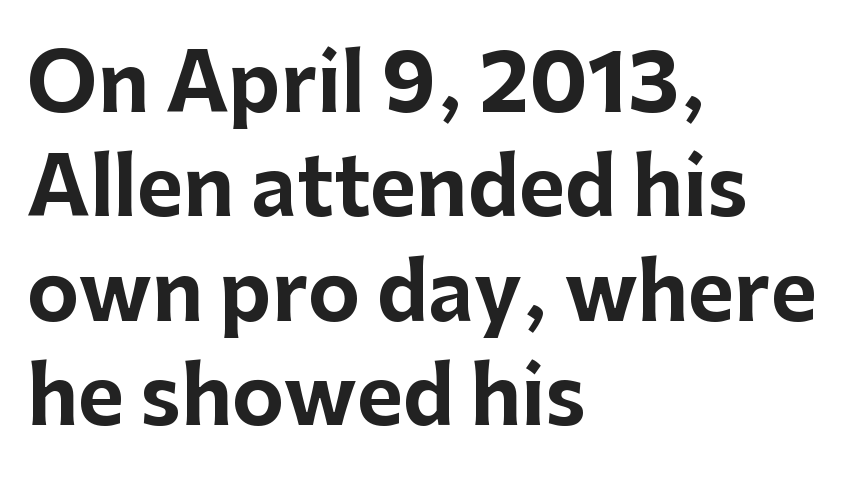
These lines are rendered in a variable-pitch font. Left-aligned paragraph, ragged on the right. Standard letterfit; no display-style spreading of the glyphs. Nothing sits at the stroke ends, so this counts as sans-serif. The specimen reads as upright at a glance. This sample keeps an unexceptional amount of space between lines.
